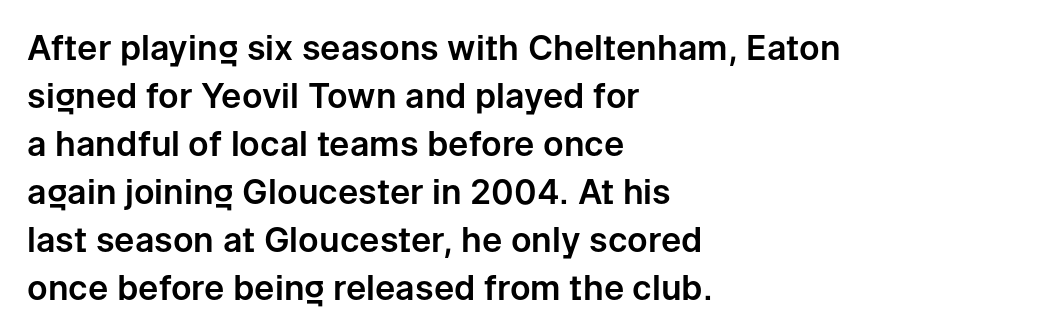
The image shows 34 px sans-serif type, upright; set left-aligned, normal line spacing (1.41x), normal letter spacing, not underlined; low stroke contrast and a medium x-height.
